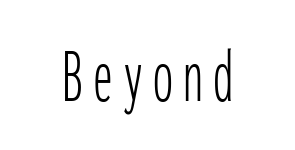
{"serif": "no", "italic": "no", "bold": "no", "weight": "thin", "width": "condensed", "stroke_contrast": "low", "x_height": "medium", "monospaced": "yes", "underline": "no", "align": "center", "glyph_px": 79}
